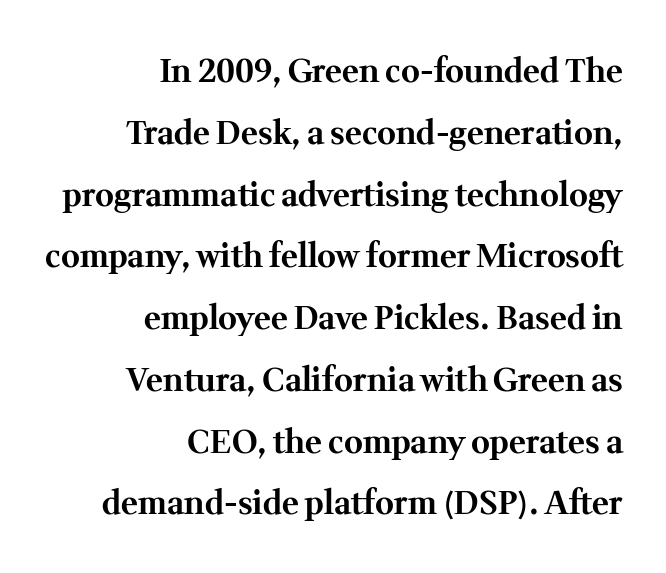
{"serif": "yes", "italic": "no", "bold": "yes", "weight": "bold", "width": "normal", "stroke_contrast": "medium", "x_height": "medium", "monospaced": "no", "underline": "no", "align": "right", "line_spacing": "loose", "line_spacing_ratio": 1.93, "letter_spacing": "normal", "letter_spacing_em": 0.0, "glyph_px": 32}
